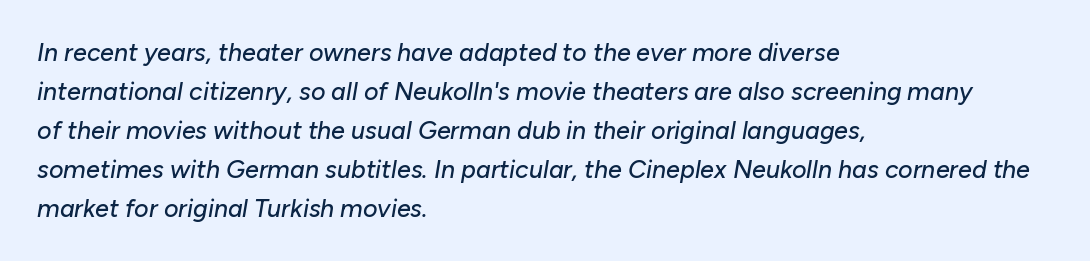
{"italic": "yes", "lean": "right", "slant_degrees": 10, "underline": "no", "align": "left", "line_spacing": "normal", "line_spacing_ratio": 1.56, "letter_spacing": "normal", "letter_spacing_em": 0.0, "glyph_px": 25}
